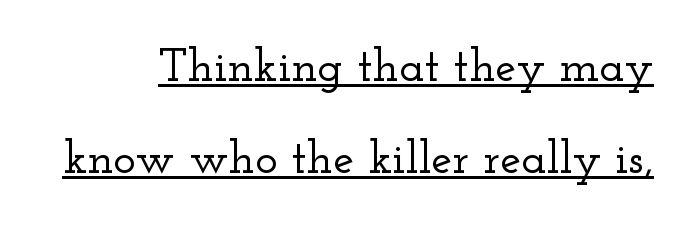
The block of text is sparse from top to bottom, with ample space between rows. What kind of face is this? One with serifs. The face used here is rendered with its standard letterfit. These lines are rendered in a variable-pitch font. It's the straight-up-and-down kind of type.
